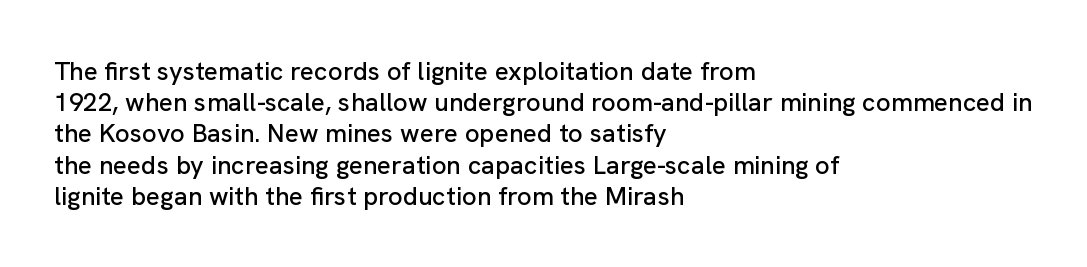
The passage is arranged the way most books set body copy — flush left. This is the regular roman posture of the typeface. The rendering keeps characters at their native spacing. Honestly, there is no underline to notice here at all.
